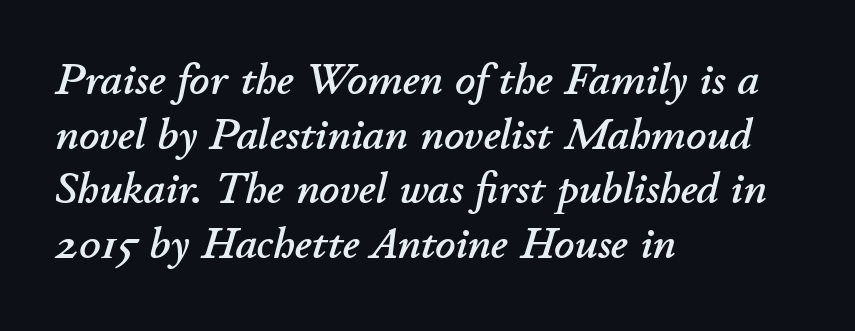
The image shows 44 px text type, italic (leaning right); set left-aligned, line spacing 1.24x, normal letter spacing, not underlined; low stroke contrast and a small x-height.
